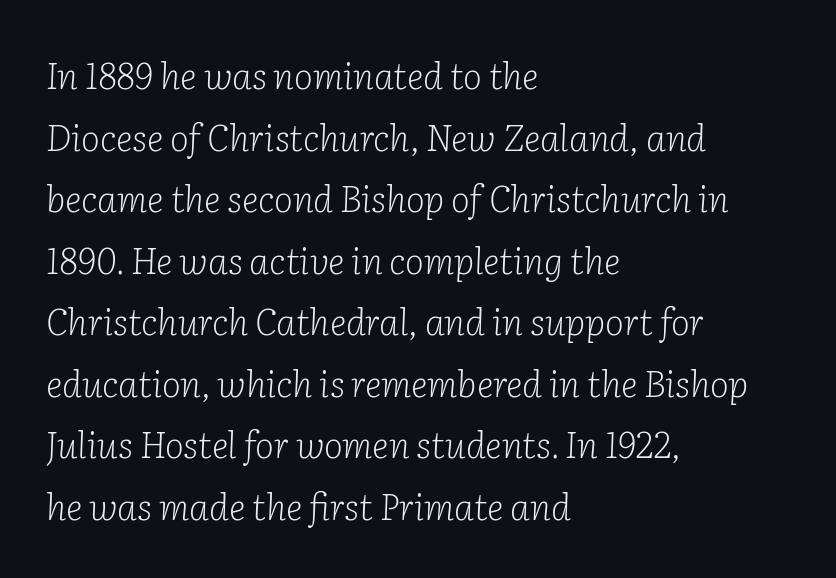
Q: Is the text bold? A: No.
Q: Is the text italic (slanted)? A: Yes, it leans right by about 2 degrees.
Q: Is the typeface a serif or a sans-serif typeface? A: Serif.
Q: Is the text underlined? A: No.
Q: How is the paragraph aligned? A: Left-aligned.
Q: Is the spacing between letters normal or unusually wide? A: Normal.
Q: Width (condensed, normal, or wide)? A: Normal.
Q: Stroke contrast? A: Low.
Q: x-height? A: Medium.
Q: Monospaced? A: No.
